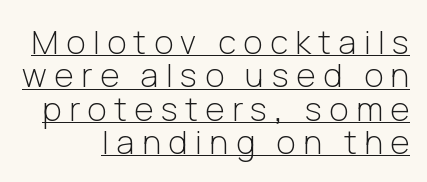
No extra ink here — the face is not bold. The letters are spread apart with noticeably loose tracking. This block would grow much taller if given ordinary leading; it's compressed now. Serifs: no, the terminals of the letterforms are clean.
